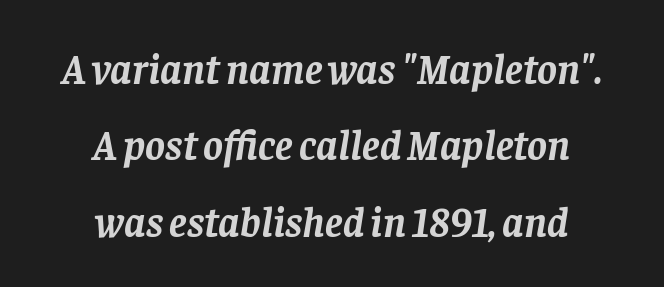
The image shows 42 px semibold serif type, italic (leaning right); set centered, line spacing 1.82x, normal letter spacing, not underlined; low stroke contrast and a large x-height.
